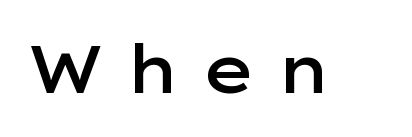
{"serif": "no", "italic": "no", "bold": "semi", "weight": "semibold", "width": "wide", "stroke_contrast": "low", "x_height": "medium", "monospaced": "no", "underline": "no", "letter_spacing": "wide", "letter_spacing_em": 0.3, "glyph_px": 66}
